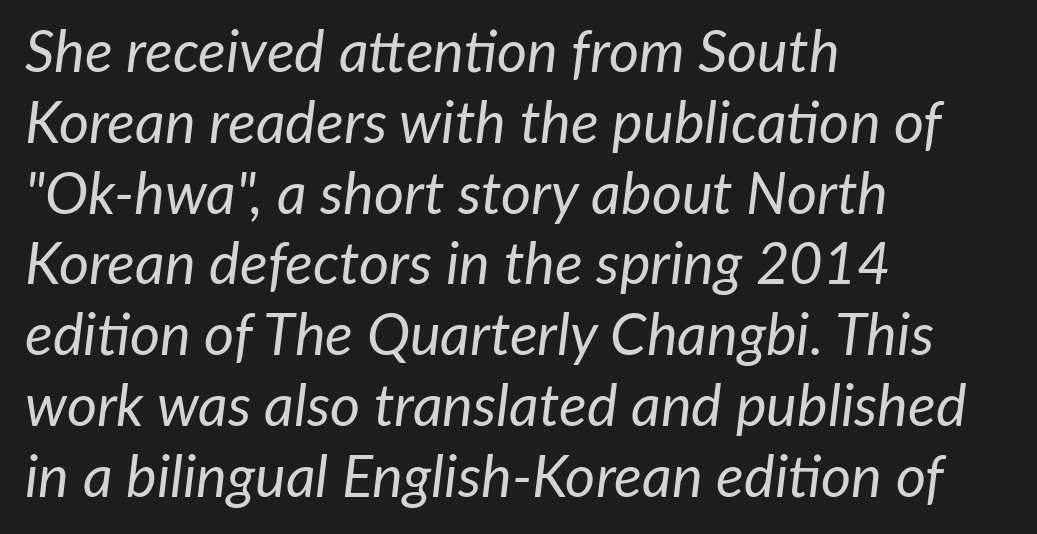
{"italic": "yes", "lean": "right", "slant_degrees": 7, "bold": "no", "weight": "regular", "width": "normal", "stroke_contrast": "low", "x_height": "medium", "monospaced": "no", "underline": "no", "align": "left", "line_spacing_ratio": 1.22, "letter_spacing": "normal", "letter_spacing_em": 0.0, "glyph_px": 58}
